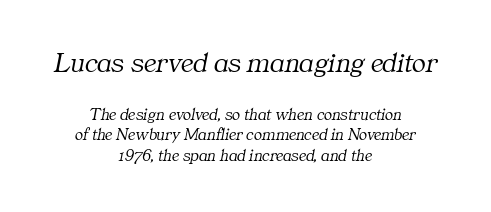
Q: Is the text bold? A: No.
Q: Is the text italic (slanted)? A: Yes, it leans right by about 11 degrees.
Q: Is the typeface a serif or a sans-serif typeface? A: Serif.
Q: Is the text underlined? A: No.
Q: How is the paragraph aligned? A: Centered.
Q: Is the spacing between letters normal or unusually wide? A: Normal.
Q: Which block of text is set in a larger size, the first (top) or the second (bottom)? A: The first (top) one.
Q: Width (condensed, normal, or wide)? A: Normal.
Q: Stroke contrast? A: Medium.
Q: x-height? A: Medium.
Q: Monospaced? A: No.
